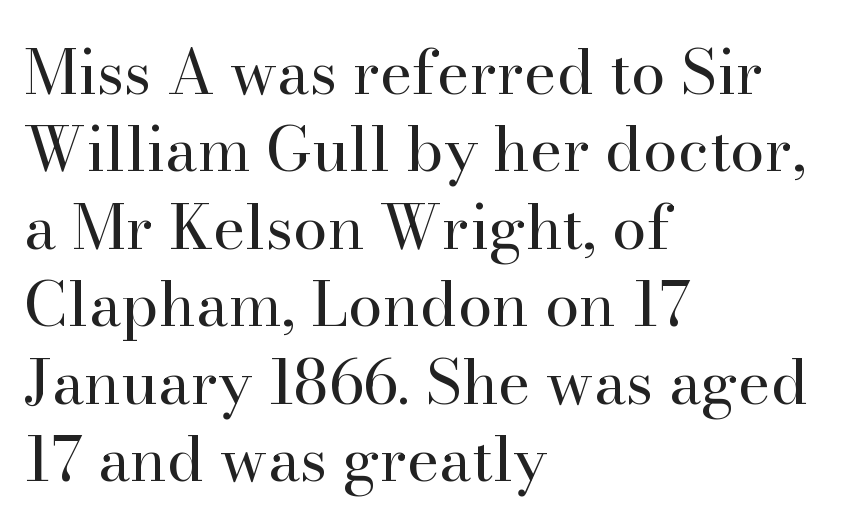
The image shows 62 px regular-weight serif type, upright; set left-aligned, normal line spacing (1.25x), normal letter spacing, not underlined; high stroke contrast and a small x-height.
